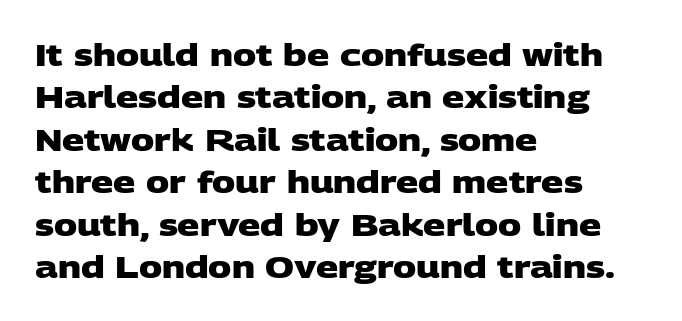
Q: Is the text bold? A: Yes.
Q: Is the typeface a serif or a sans-serif typeface? A: Sans-serif.
Q: Is the text underlined? A: No.
Q: How is the paragraph aligned? A: Left-aligned.
Q: Is the spacing between letters normal or unusually wide? A: Normal.
Q: Is the spacing between lines tight, normal or loose? A: Normal.
Q: Width (condensed, normal, or wide)? A: Wide.
Q: Stroke contrast? A: Low.
Q: x-height? A: Large.
Q: Monospaced? A: No.
